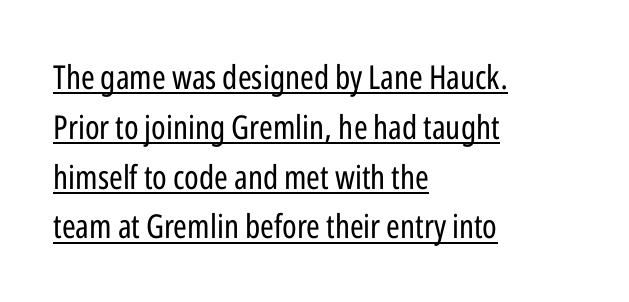
{"serif": "no", "italic": "no", "bold": "no", "weight": "regular", "width": "condensed", "stroke_contrast": "low", "x_height": "medium", "monospaced": "no", "underline": "yes", "align": "left", "line_spacing": "normal", "line_spacing_ratio": 1.51, "letter_spacing": "normal", "letter_spacing_em": 0.0, "glyph_px": 33}
